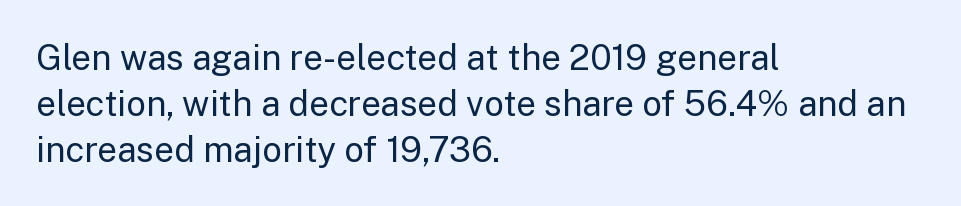
The image shows 35 px regular-weight sans-serif type, upright; set left-aligned, normal line spacing (1.31x), normal letter spacing, not underlined; low stroke contrast and a medium x-height.
